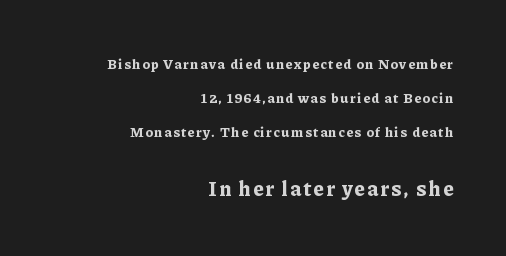
Q: Is the text bold? A: Yes.
Q: Is the text italic (slanted)? A: No, it is upright.
Q: Is the text underlined? A: No.
Q: How is the paragraph aligned? A: Right-aligned.
Q: Is the spacing between lines tight, normal or loose? A: Loose.
Q: Which block of text is set in a larger size, the first (top) or the second (bottom)? A: The second (bottom) one.
